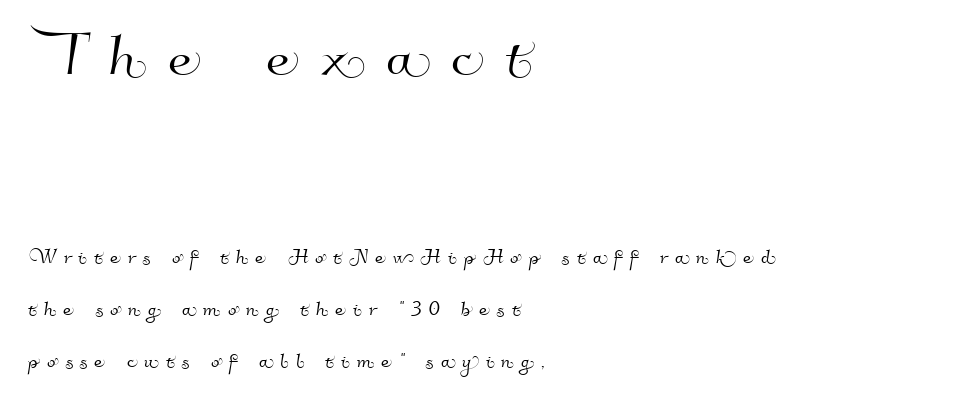
Q: Is the typeface a serif or a sans-serif typeface? A: Sans-serif.
Q: Is the text underlined? A: No.
Q: How is the paragraph aligned? A: Left-aligned.
Q: Is the spacing between letters normal or unusually wide? A: Unusually wide.
Q: Is the spacing between lines tight, normal or loose? A: Loose.
Q: Which block of text is set in a larger size, the first (top) or the second (bottom)? A: The first (top) one.
Q: Width (condensed, normal, or wide)? A: Normal.
Q: Stroke contrast? A: High.
Q: x-height? A: Small.
Q: Monospaced? A: No.
